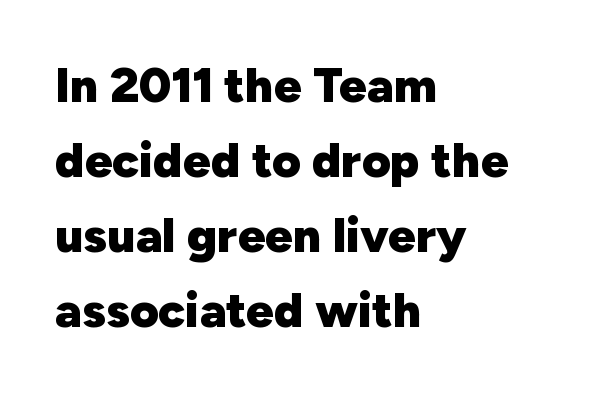
Q: Is the text bold? A: Yes.
Q: Is the text italic (slanted)? A: No, it is upright.
Q: Is the typeface a serif or a sans-serif typeface? A: Sans-serif.
Q: Is the text underlined? A: No.
Q: How is the paragraph aligned? A: Left-aligned.
Q: Is the spacing between letters normal or unusually wide? A: Normal.
Q: Is the spacing between lines tight, normal or loose? A: Normal.
Q: Width (condensed, normal, or wide)? A: Normal.
Q: Stroke contrast? A: Low.
Q: x-height? A: Medium.
Q: Monospaced? A: No.
